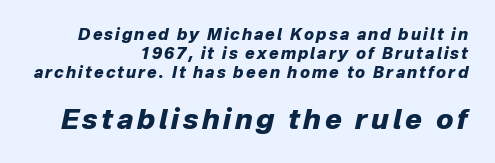
{"italic": "yes", "lean": "right", "slant_degrees": 12, "bold": "yes", "weight": "heavy", "width": "normal", "stroke_contrast": "low", "x_height": "medium", "monospaced": "no", "underline": "no", "align": "right", "line_spacing_ratio": 1.19, "larger_block": "second", "size_ratio": 1.75, "glyph_px": 28}
